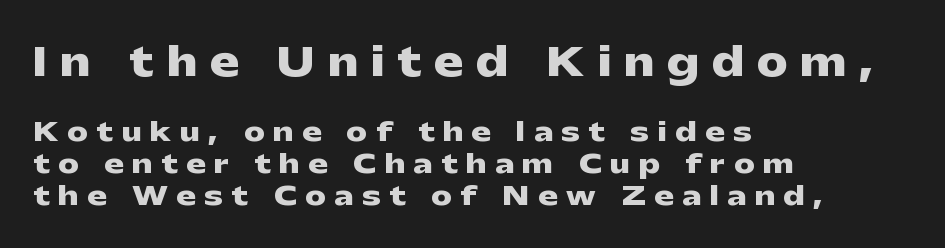
Q: Is the text bold? A: Yes.
Q: Is the text italic (slanted)? A: No, it is upright.
Q: Is the typeface a serif or a sans-serif typeface? A: Sans-serif.
Q: Is the text underlined? A: No.
Q: How is the paragraph aligned? A: Left-aligned.
Q: Is the spacing between letters normal or unusually wide? A: Unusually wide.
Q: Which block of text is set in a larger size, the first (top) or the second (bottom)? A: The first (top) one.
Q: Width (condensed, normal, or wide)? A: Wide.
Q: Stroke contrast? A: Low.
Q: x-height? A: Medium.
Q: Monospaced? A: No.
